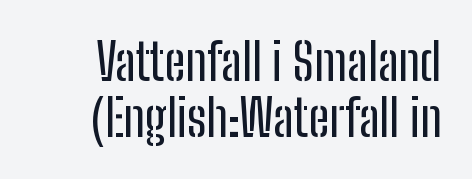
{"serif": "no", "italic": "no", "width": "condensed", "stroke_contrast": "low", "x_height": "medium", "monospaced": "no", "underline": "no", "line_spacing": "tight", "line_spacing_ratio": 1.1, "letter_spacing": "normal", "letter_spacing_em": 0.0, "glyph_px": 51}
